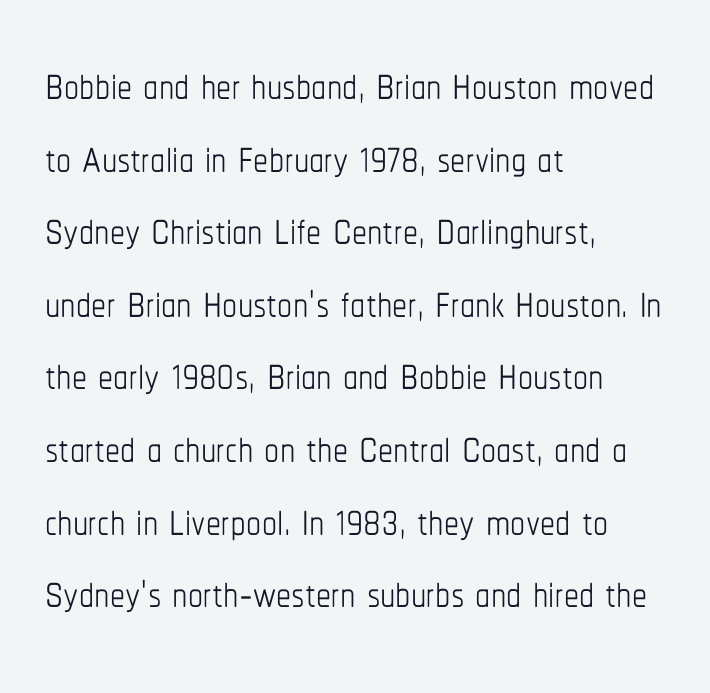
The image shows 60 px thin, condensed type, upright; set left-aligned, line spacing 1.21x, normal letter spacing, not underlined; low stroke contrast and a medium x-height.
